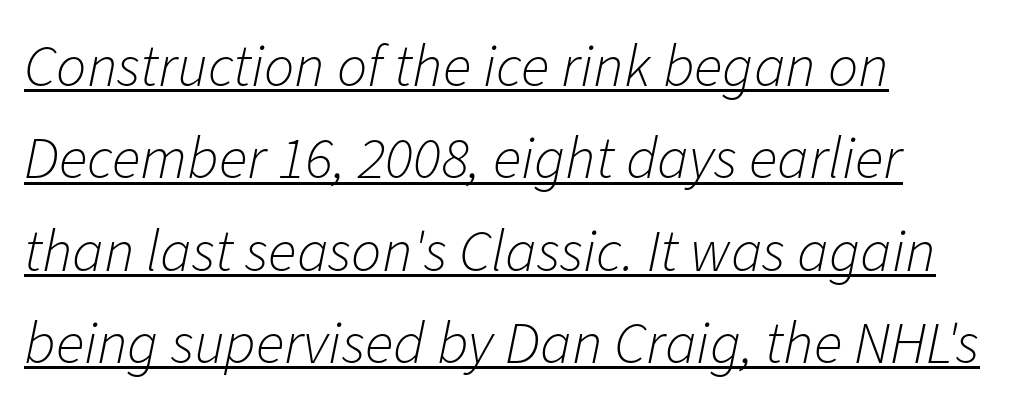
{"italic": "yes", "lean": "right", "slant_degrees": 11, "bold": "no", "weight": "light", "width": "normal", "stroke_contrast": "low", "x_height": "medium", "monospaced": "no", "underline": "yes", "align": "left", "line_spacing": "normal", "line_spacing_ratio": 1.54, "letter_spacing": "normal", "letter_spacing_em": 0.0, "glyph_px": 60}
